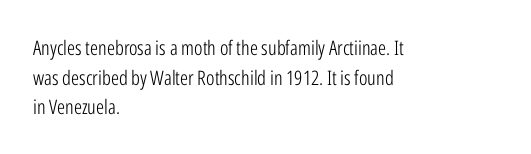
{"italic": "no", "bold": "no", "underline": "no", "align": "left", "line_spacing": "normal", "line_spacing_ratio": 1.48, "letter_spacing": "normal", "letter_spacing_em": 0.0, "glyph_px": 20}
